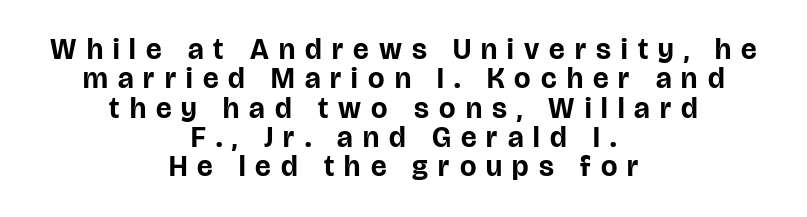
{"serif": "no", "italic": "no", "bold": "yes", "weight": "bold", "width": "normal", "stroke_contrast": "low", "x_height": "large", "monospaced": "no", "underline": "no", "align": "center", "line_spacing": "tight", "line_spacing_ratio": 1.01, "letter_spacing": "wide", "letter_spacing_em": 0.35, "glyph_px": 29}
